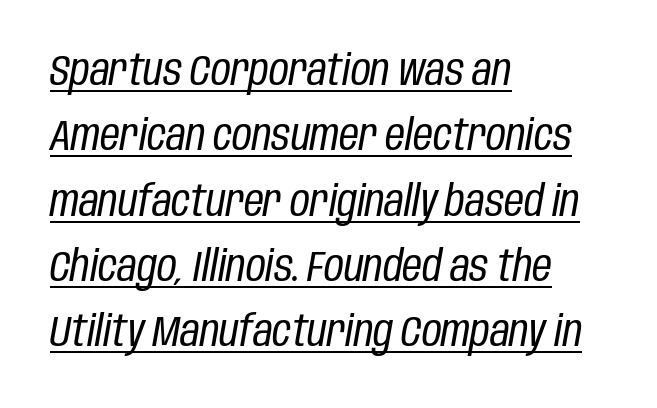
Q: Is the text bold? A: No.
Q: Is the text italic (slanted)? A: Yes, it leans right by about 10 degrees.
Q: Is the text underlined? A: Yes.
Q: How is the paragraph aligned? A: Left-aligned.
Q: Is the spacing between letters normal or unusually wide? A: Normal.
Q: Is the spacing between lines tight, normal or loose? A: Normal.
Q: Width (condensed, normal, or wide)? A: Condensed.
Q: Stroke contrast? A: Low.
Q: x-height? A: Large.
Q: Monospaced? A: No.
